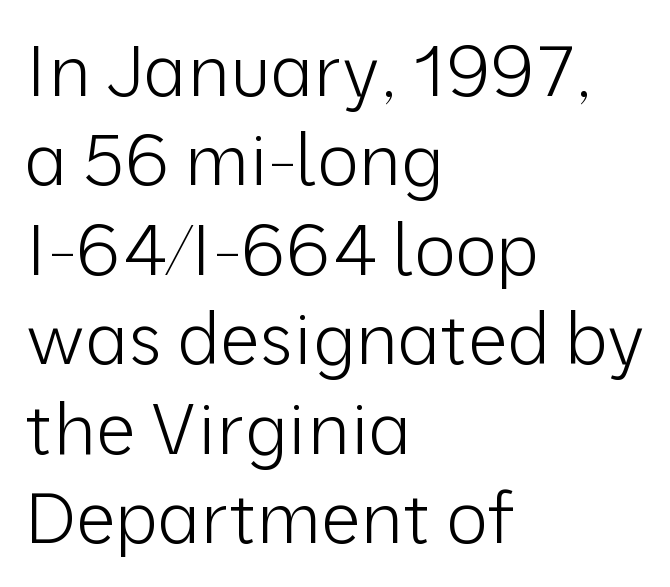
This sample uses an upright cut, with every glyph sitting square on the baseline. The passage shown is typed in a proportional face where columns would drift. This sample uses a sans-serif face. Type without underlining. All the whitespace from short lines collects on the right.
